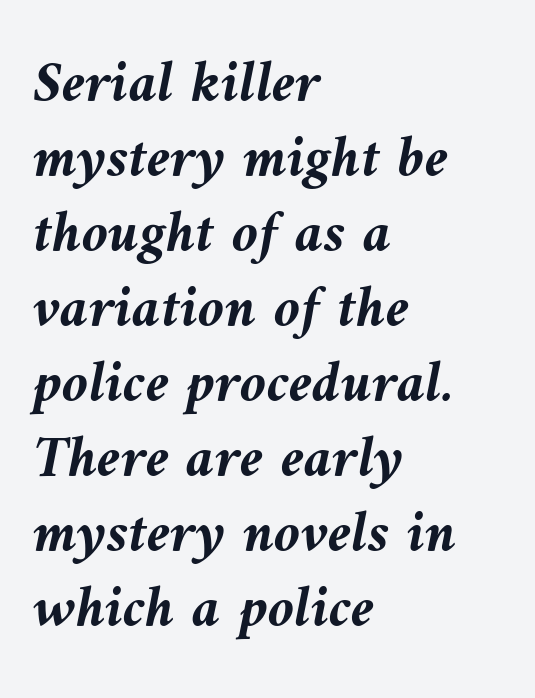
{"italic": "yes", "lean": "left", "slant_degrees": 9, "bold": "yes", "weight": "semibold", "width": "normal", "stroke_contrast": "medium", "x_height": "medium", "monospaced": "no", "underline": "no", "align": "left", "line_spacing": "normal", "line_spacing_ratio": 1.25, "letter_spacing": "normal", "letter_spacing_em": 0.0, "glyph_px": 60}
